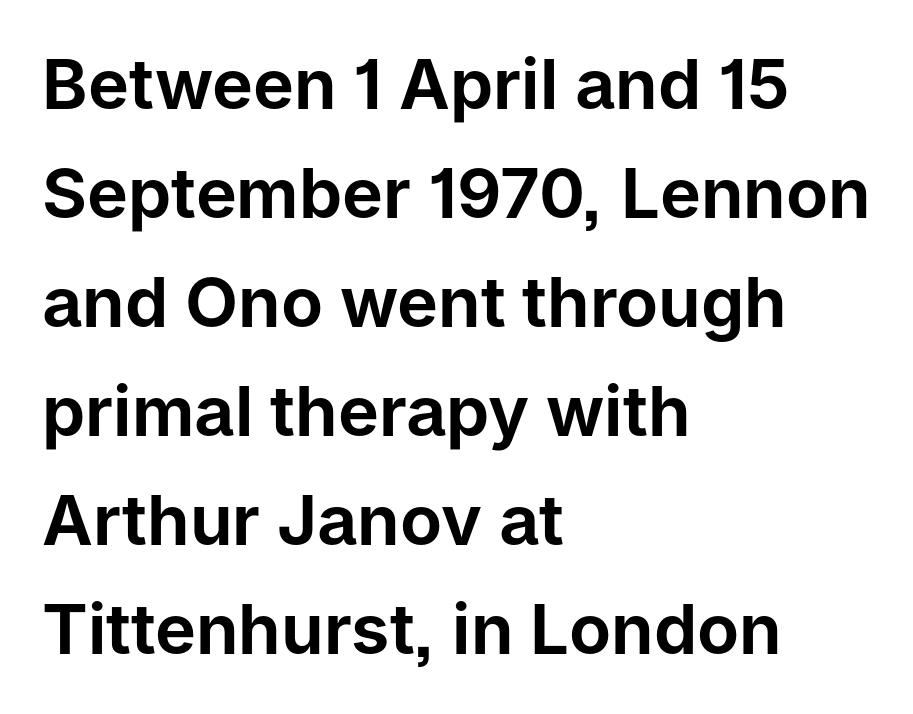
Q: Is the text italic (slanted)? A: No, it is upright.
Q: Is the typeface a serif or a sans-serif typeface? A: Sans-serif.
Q: Is the text underlined? A: No.
Q: How is the paragraph aligned? A: Left-aligned.
Q: Is the spacing between letters normal or unusually wide? A: Normal.
Q: Is the spacing between lines tight, normal or loose? A: Normal.
Q: Width (condensed, normal, or wide)? A: Normal.
Q: Stroke contrast? A: Low.
Q: x-height? A: Medium.
Q: Monospaced? A: No.
